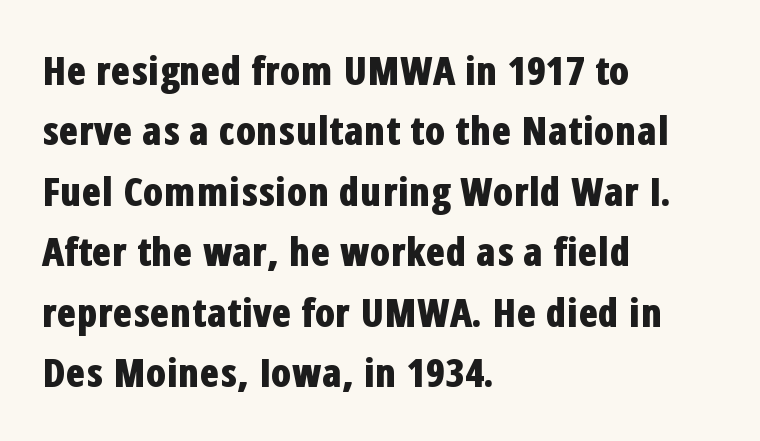
{"serif": "no", "italic": "no", "bold": "yes", "weight": "bold", "width": "condensed", "stroke_contrast": "low", "x_height": "medium", "monospaced": "no", "underline": "no", "align": "left", "line_spacing": "normal", "line_spacing_ratio": 1.51, "letter_spacing": "normal", "letter_spacing_em": 0.0, "glyph_px": 40}
